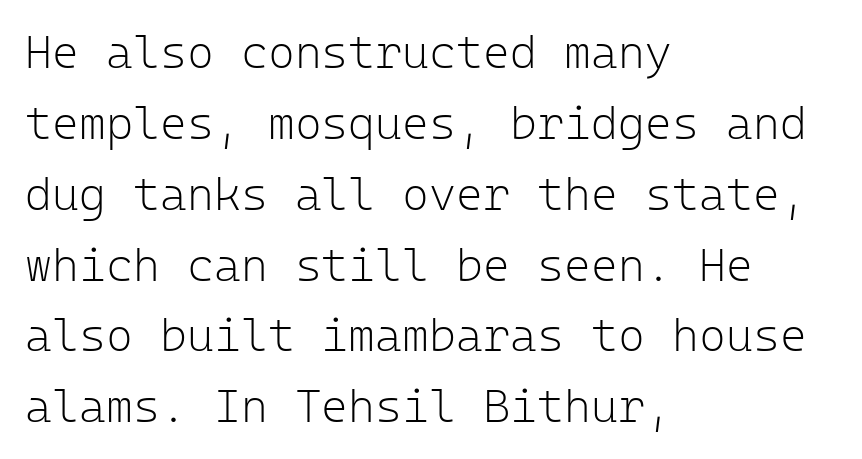
Vertical spacing — default. Tracking here is standard; glyphs follow each other at the usual distance. I'd call this a sans setting — the letters go barefoot. The area under the type is left untouched. The letters march in equal steps, a hallmark of fixed-pitch type. Each stroke keeps to a modest, everyday thickness or less.
